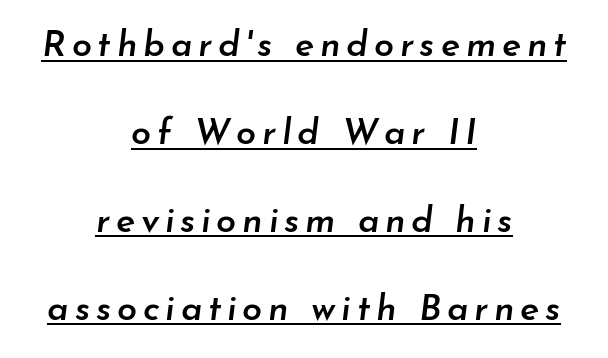
Q: Is the text bold? A: Semi-bold.
Q: Is the text italic (slanted)? A: Yes, it leans right by about 7 degrees.
Q: Is the text underlined? A: Yes.
Q: How is the paragraph aligned? A: Centered.
Q: Is the spacing between lines tight, normal or loose? A: Loose.
Q: Width (condensed, normal, or wide)? A: Normal.
Q: Stroke contrast? A: Low.
Q: x-height? A: Small.
Q: Monospaced? A: No.
